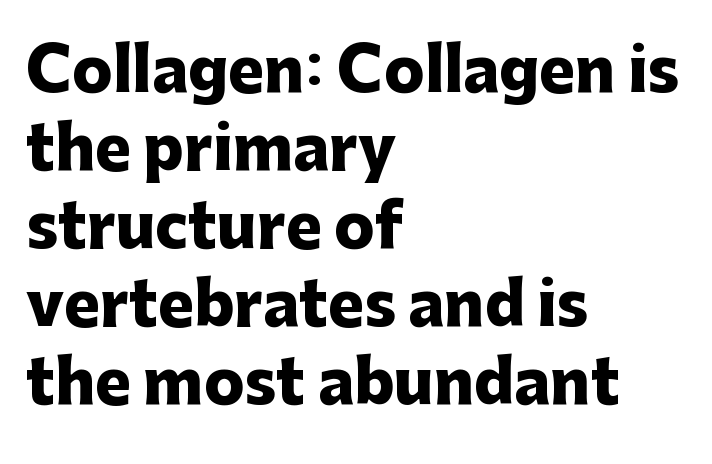
Q: Is the text bold? A: Yes.
Q: Is the text italic (slanted)? A: No, it is upright.
Q: Is the typeface a serif or a sans-serif typeface? A: Sans-serif.
Q: Is the text underlined? A: No.
Q: How is the paragraph aligned? A: Left-aligned.
Q: Is the spacing between letters normal or unusually wide? A: Normal.
Q: Is the spacing between lines tight, normal or loose? A: Normal.
Q: Width (condensed, normal, or wide)? A: Normal.
Q: Stroke contrast? A: Low.
Q: x-height? A: Medium.
Q: Monospaced? A: No.
